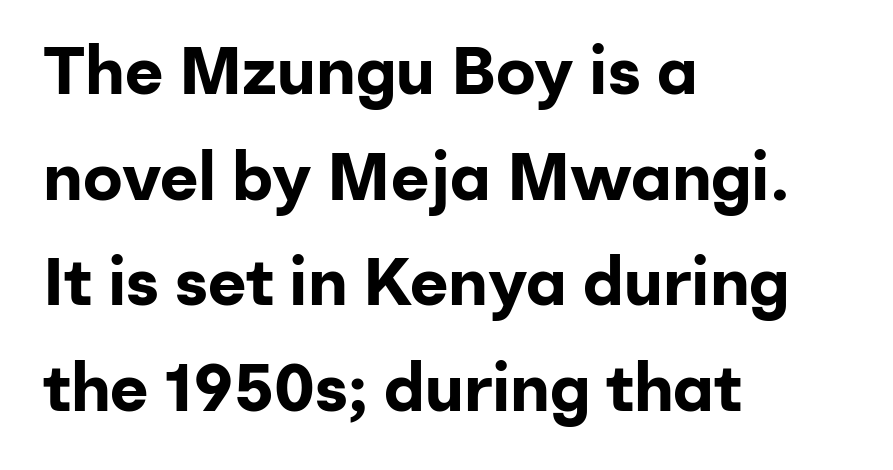
Casual observation: everything's shoved over to the left. Honestly, the letter spacing is just normal — you wouldn't notice it. The letters are bold, with thick, heavy strokes. Italic: no, the glyphs are upright roman. The passage shown is not underscored anywhere. The face used here is a sans, in the tradition of grotesques and geometrics.
